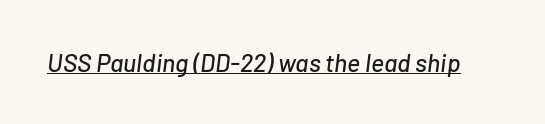
{"italic": "yes", "lean": "right", "slant_degrees": 7, "underline": "yes", "letter_spacing": "normal", "letter_spacing_em": 0.0, "glyph_px": 25}
